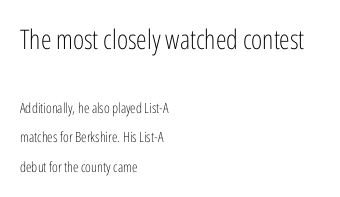
Caption: multi-line text, flush left, ragged right. Two sizes are in play, and the larger belongs to the first block. Check under the words: just untouched page. Stems and bowls with no extra thickness — not bold. These lines stand farther apart than default settings would place them. Default kerning and tracking; the words read as compact shapes.
